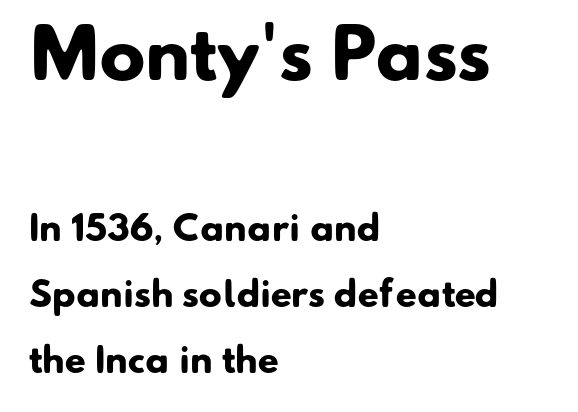
Character widths vary here, with narrow letters taking less room than wide ones. The typeface chosen for these lines omits serifs. What weight is shown? A full bold with thick strokes. The baseline area is clear. Line beginnings align vertically; line endings do not.
